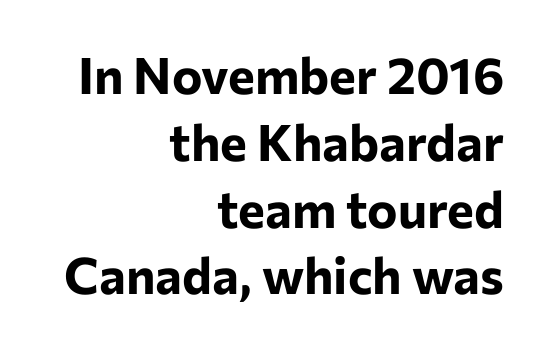
The image shows 51 px bold sans-serif type, upright; set right-aligned, normal line spacing (1.31x), normal letter spacing, not underlined; low stroke contrast and a medium x-height.
